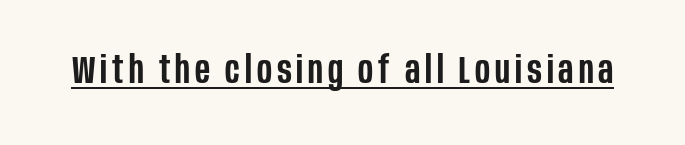
Heft: intermediate — a semibold. In terms of posture, this sample is upright. These lines are rendered in a variable-pitch font. These lines are composed in type without serifs. These characters rest on top of a visible drawn line.
